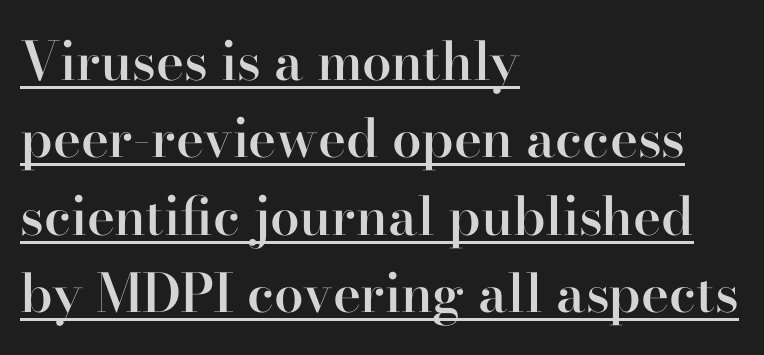
The image shows 53 px semibold serif type, upright; set left-aligned, normal line spacing (1.46x), normal letter spacing, underlined; high stroke contrast and a small x-height.
